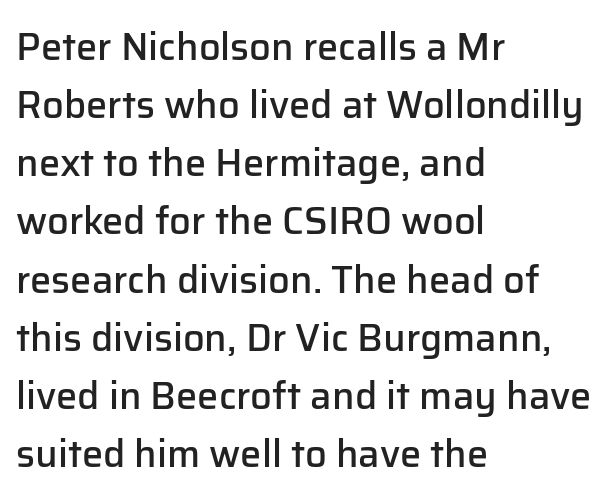
Each new line begins a customary step beneath the previous one. Here the designer chose a conventional face with non-uniform glyph widths. How heavy is the stroke? Medium-heavy — a semibold, shy of bold. The horizontal fit of the characters is conventional and even. You can tell it's not italic because the verticals are truly vertical.
